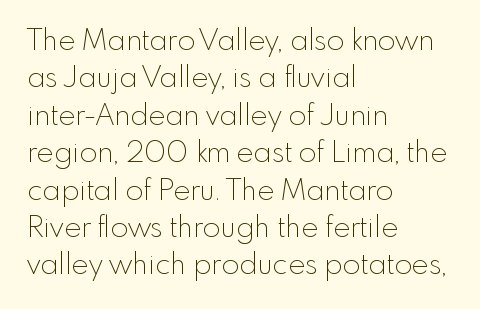
Q: Is the text bold? A: No.
Q: Is the text italic (slanted)? A: No, it is upright.
Q: Is the typeface a serif or a sans-serif typeface? A: Sans-serif.
Q: Is the text underlined? A: No.
Q: How is the paragraph aligned? A: Left-aligned.
Q: Is the spacing between letters normal or unusually wide? A: Normal.
Q: Is the spacing between lines tight, normal or loose? A: Normal.
Q: Width (condensed, normal, or wide)? A: Normal.
Q: x-height? A: Small.
Q: Monospaced? A: No.
